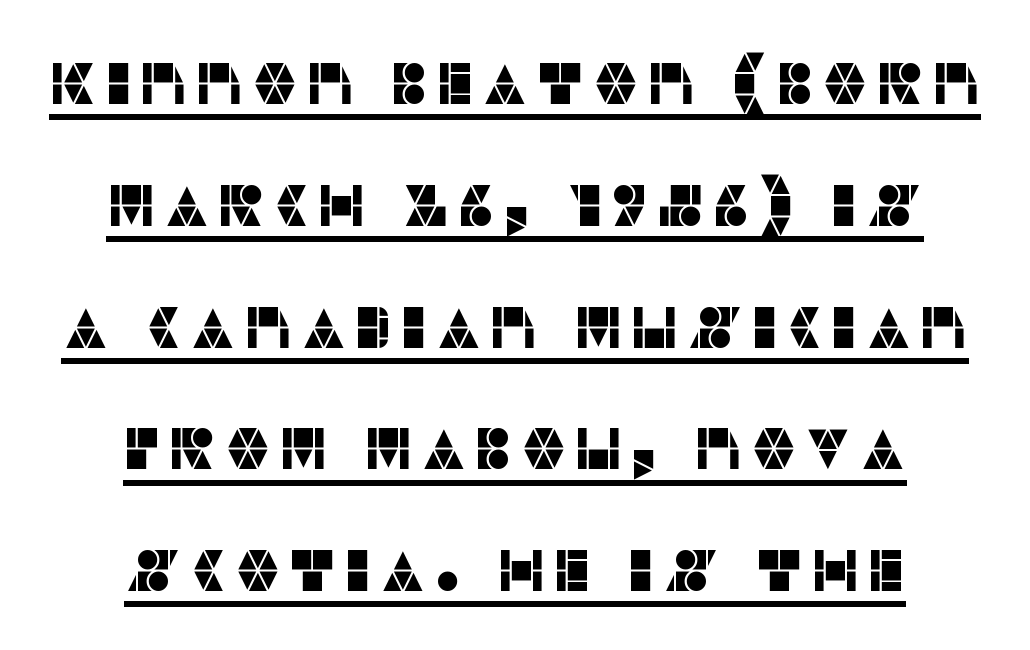
The line-height multiplier appears high, well above default. Quick note: not italic, upright. The rag falls on both sides of this text block equally. Underlined type. The rendering shows plain stroke endings on the letterforms — a sans-serif design. You could not count columns in this text — the font is proportionally spaced.
